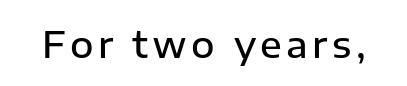
{"serif": "no", "italic": "no", "bold": "semi", "weight": "semibold", "width": "normal", "stroke_contrast": "low", "x_height": "medium", "monospaced": "no", "underline": "no", "glyph_px": 36}
